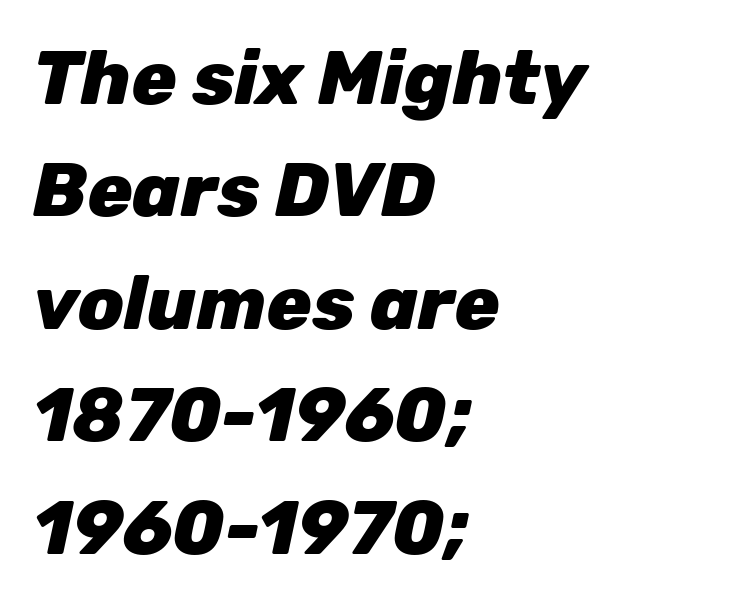
Q: Is the text bold? A: Yes.
Q: Is the text italic (slanted)? A: Yes, it leans right by about 12 degrees.
Q: Is the text underlined? A: No.
Q: How is the paragraph aligned? A: Left-aligned.
Q: Is the spacing between letters normal or unusually wide? A: Normal.
Q: Is the spacing between lines tight, normal or loose? A: Normal.
Q: Width (condensed, normal, or wide)? A: Normal.
Q: Stroke contrast? A: Low.
Q: x-height? A: Medium.
Q: Monospaced? A: No.
